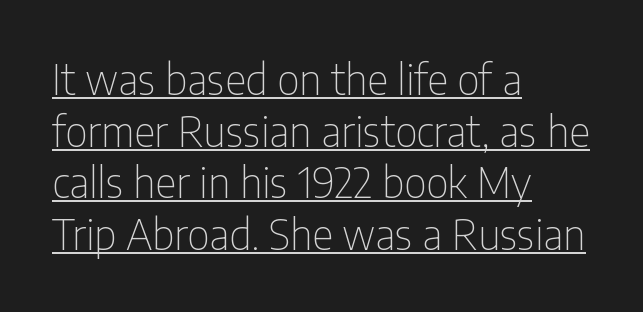
Q: Is the text bold? A: No.
Q: Is the text italic (slanted)? A: No, it is upright.
Q: Is the typeface a serif or a sans-serif typeface? A: Sans-serif.
Q: Is the text underlined? A: Yes.
Q: How is the paragraph aligned? A: Left-aligned.
Q: Is the spacing between letters normal or unusually wide? A: Normal.
Q: Is the spacing between lines tight, normal or loose? A: Normal.
Q: Width (condensed, normal, or wide)? A: Condensed.
Q: Stroke contrast? A: Low.
Q: x-height? A: Medium.
Q: Monospaced? A: No.
